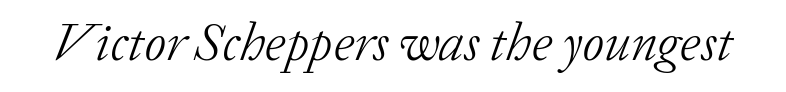
Q: Is the text bold? A: No.
Q: Is the text italic (slanted)? A: Yes, it leans right by about 20 degrees.
Q: Is the typeface a serif or a sans-serif typeface? A: Serif.
Q: Is the text underlined? A: No.
Q: Is the spacing between letters normal or unusually wide? A: Normal.
Q: Width (condensed, normal, or wide)? A: Normal.
Q: Stroke contrast? A: Low.
Q: x-height? A: Medium.
Q: Monospaced? A: No.
